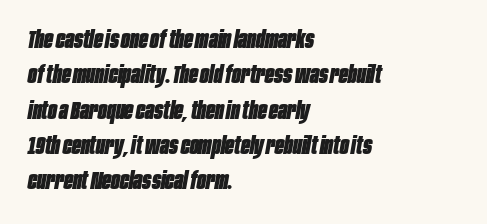
The image shows 24 px bold type, italic (leaning right); set left-aligned, normal line spacing (1.47x), normal letter spacing, not underlined.
